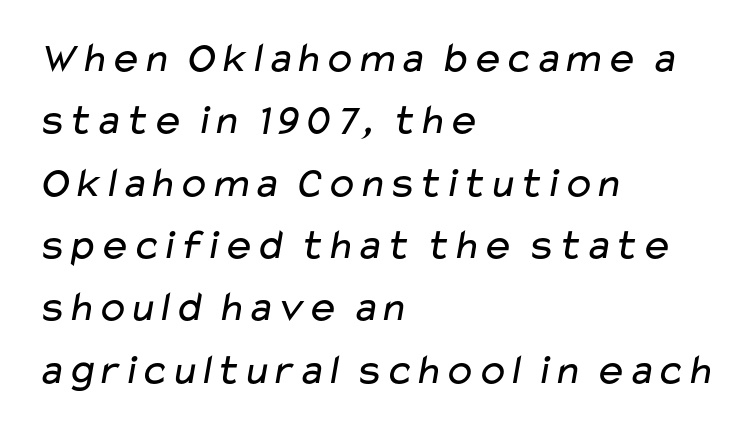
{"serif": "no", "bold": "no", "weight": "regular", "width": "wide", "stroke_contrast": "low", "x_height": "medium", "monospaced": "no", "underline": "no", "align": "left", "line_spacing": "normal", "line_spacing_ratio": 1.45, "letter_spacing": "normal", "letter_spacing_em": 0.0, "glyph_px": 43}
